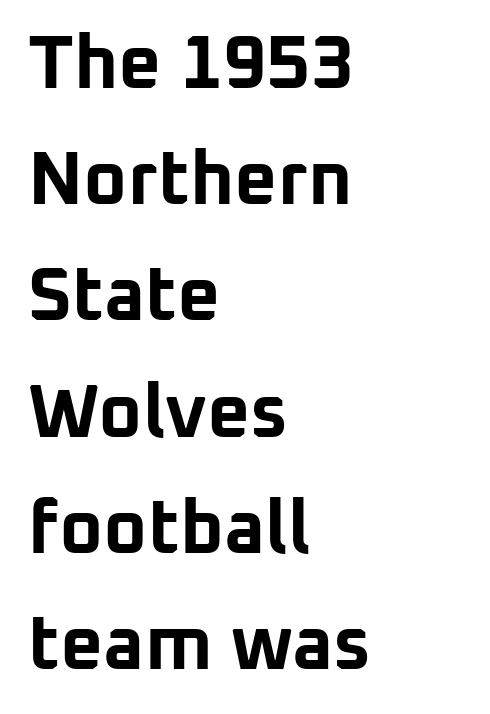
The rendering shows plain stroke endings on the letterforms — a sans-serif design. The compositor pushed each line to the left boundary. The gap between lines stays unmarked. Rendered with straight, roman letterforms. One glance says typical: line gaps are just what's usual.
